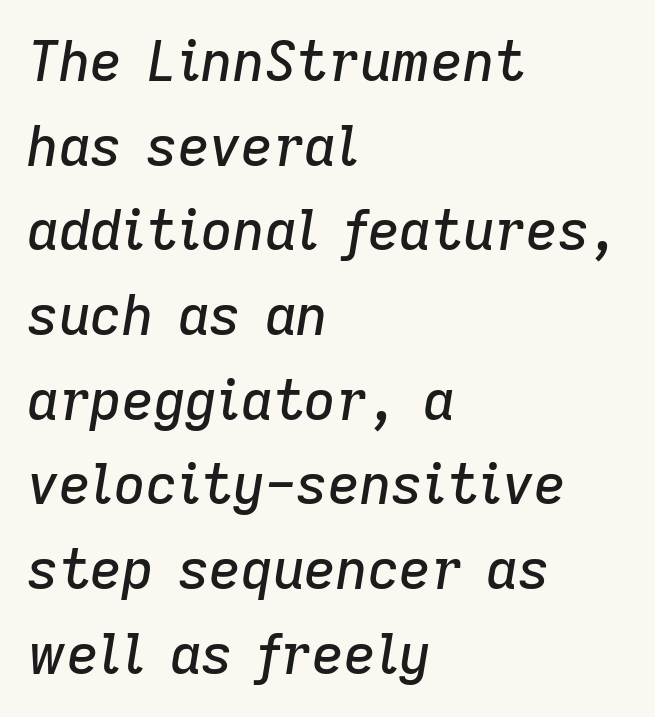
{"italic": "yes", "lean": "right", "slant_degrees": 9, "width": "normal", "stroke_contrast": "low", "x_height": "medium", "monospaced": "no", "underline": "no", "align": "left", "line_spacing": "normal", "line_spacing_ratio": 1.54, "letter_spacing": "normal", "letter_spacing_em": 0.0, "glyph_px": 55}
